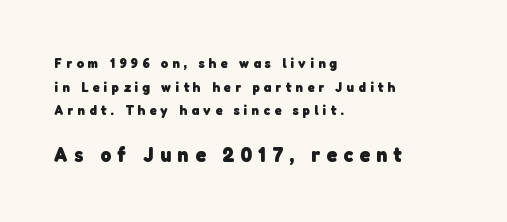
The image shows 21 px bold type; set left-aligned, normal line spacing (1.68x), unusually wide letter spacing (+0.3 em), not underlined; the second (bottom) block is 1.5x larger.
